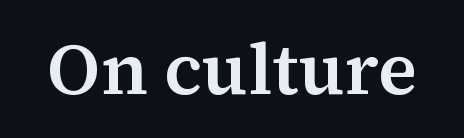
The letterforms sit shoulder to shoulder at normal distance. Check the space under the baseline: it is left empty. Every stem runs plumb, perpendicular to the baseline. I'd call this a serif setting — the letters wear small feet. This sample has the flowing, uneven cadence of proportional lettering.
